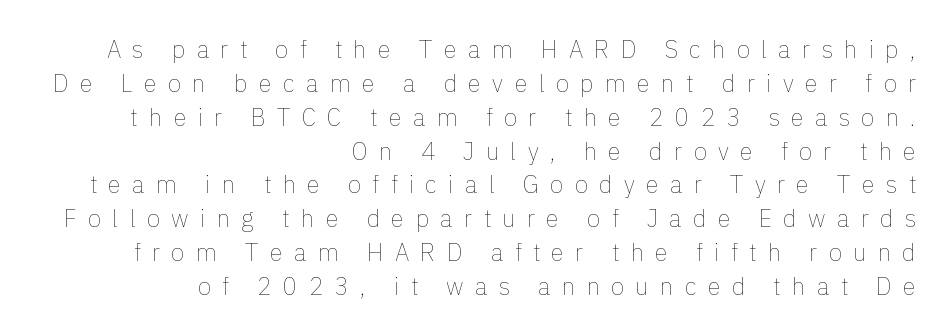
The image shows 24 px text type, upright; set right-aligned, normal line spacing (1.41x), unusually wide letter spacing (+0.47 em), not underlined.
